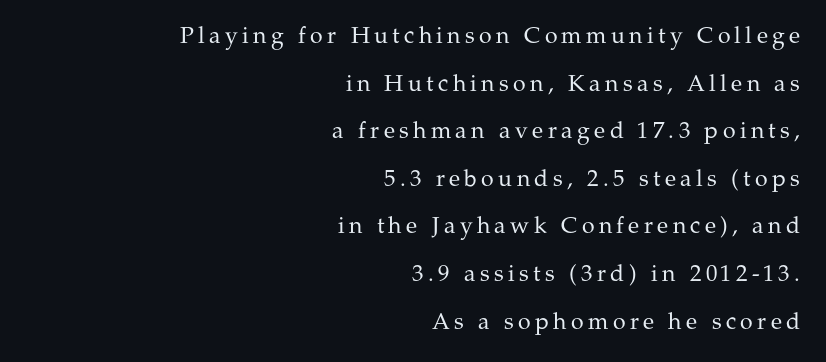
{"italic": "no", "bold": "no", "underline": "no", "align": "right", "line_spacing": "loose", "line_spacing_ratio": 2.07, "glyph_px": 23}
